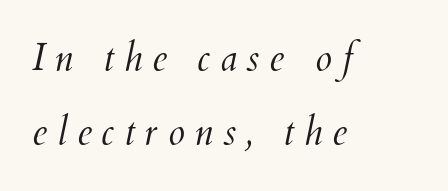
Q: Is the text bold? A: No.
Q: Is the text italic (slanted)? A: Yes, it leans right by about 12 degrees.
Q: Is the text underlined? A: No.
Q: How is the paragraph aligned? A: Left-aligned.
Q: Is the spacing between letters normal or unusually wide? A: Unusually wide.
Q: Is the spacing between lines tight, normal or loose? A: Loose.
Q: Width (condensed, normal, or wide)? A: Normal.
Q: Stroke contrast? A: Medium.
Q: x-height? A: Small.
Q: Monospaced? A: No.
